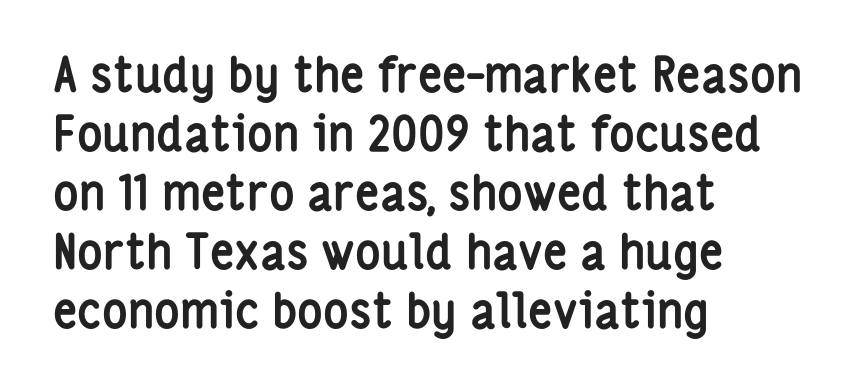
The image shows 48 px semibold, condensed sans-serif type, upright; set left-aligned, line spacing 1.23x, normal letter spacing, not underlined; low stroke contrast and a medium x-height.
